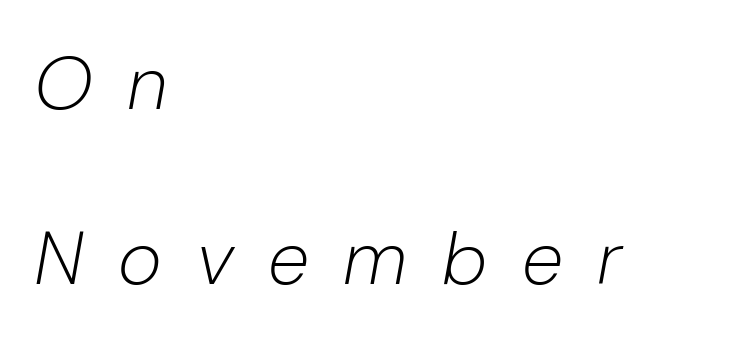
The space between consecutive lines is lavish. The letters advance in unequal steps, a hallmark of proportional type. The text block is weighted toward the left margin, trailing off unevenly rightward. The font is comparable to plain body text, perhaps lighter. The rendering inserts visible extra space after every character.
